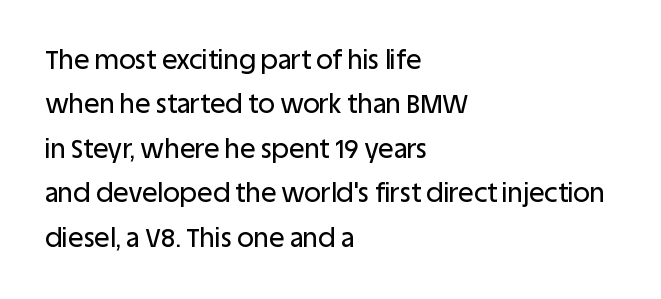
No italicization has been applied; the sample stays upright. Anything drawn beneath the words? Only blank space. In CSS terms this would be text-align: left. You could call the tracking neutral — neither tight nor loose.
